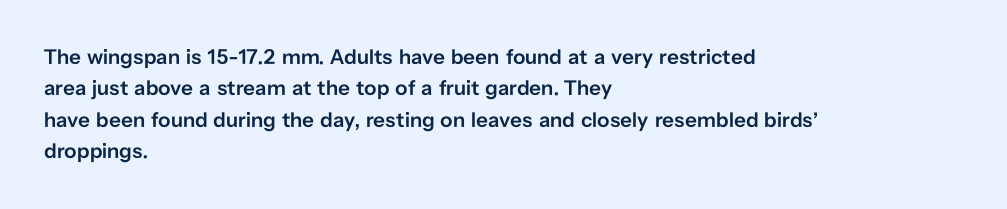
The image shows 21 px text type, upright; set left-aligned, normal line spacing (1.5x), normal letter spacing, not underlined.
